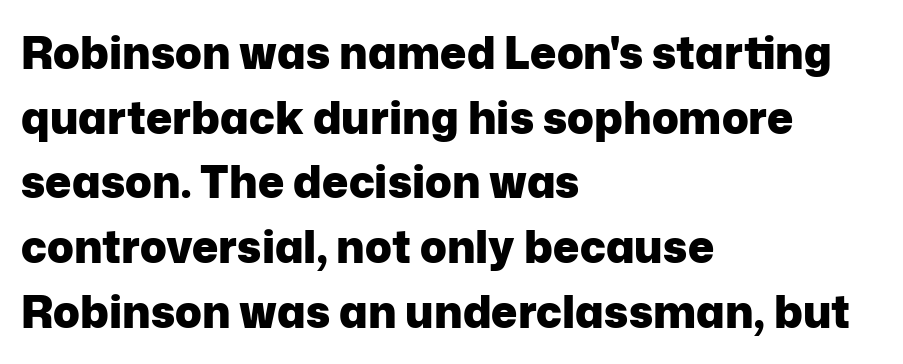
The glyphs have the mass of a bold cut. A normal amount of white space separates one row of letters from the next. These lines are rendered in a variable-pitch font. Short and long lines alike share a common starting point at left. The gap between lines stays unmarked.
